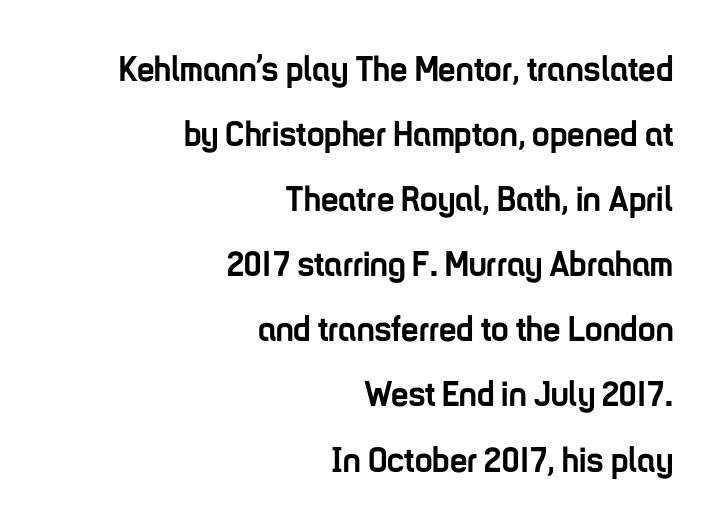
Q: Is the text bold? A: Yes.
Q: Is the text italic (slanted)? A: No, it is upright.
Q: Is the typeface a serif or a sans-serif typeface? A: Sans-serif.
Q: Is the text underlined? A: No.
Q: How is the paragraph aligned? A: Right-aligned.
Q: Is the spacing between letters normal or unusually wide? A: Normal.
Q: Width (condensed, normal, or wide)? A: Condensed.
Q: Stroke contrast? A: Low.
Q: x-height? A: Medium.
Q: Monospaced? A: No.
